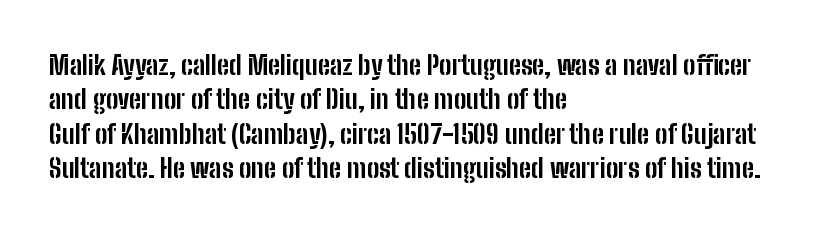
Q: Is the text bold? A: Yes.
Q: Is the text italic (slanted)? A: No, it is upright.
Q: Is the text underlined? A: No.
Q: How is the paragraph aligned? A: Left-aligned.
Q: Is the spacing between letters normal or unusually wide? A: Normal.
Q: Is the spacing between lines tight, normal or loose? A: Normal.
